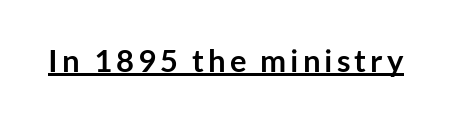
{"serif": "no", "italic": "no", "bold": "yes", "weight": "semibold", "width": "normal", "stroke_contrast": "low", "x_height": "medium", "monospaced": "no", "underline": "yes", "glyph_px": 31}
